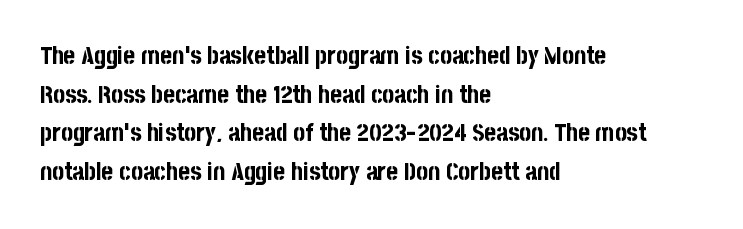
Lines of text with bare space underneath. Default kerning and tracking; the words read as compact shapes. Typeset ragged right — the left edge is the straight one. Regarding leading, the lines here are spaced in the standard way. Every stem runs plumb, perpendicular to the baseline.
